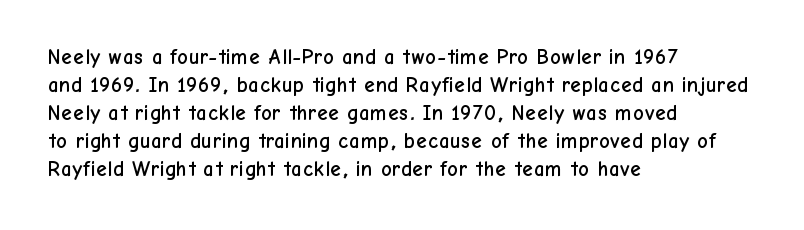
{"italic": "no", "underline": "no", "align": "left", "line_spacing": "normal", "line_spacing_ratio": 1.33, "letter_spacing": "normal", "letter_spacing_em": 0.0, "glyph_px": 21}
